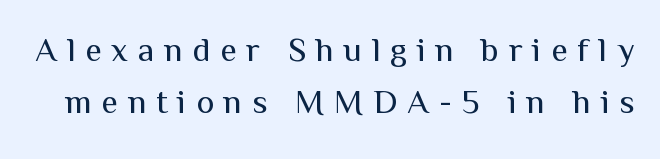
Q: Is the text bold? A: No.
Q: Is the text italic (slanted)? A: No, it is upright.
Q: Is the typeface a serif or a sans-serif typeface? A: Sans-serif.
Q: Is the text underlined? A: No.
Q: Is the spacing between letters normal or unusually wide? A: Unusually wide.
Q: Is the spacing between lines tight, normal or loose? A: Normal.
Q: Width (condensed, normal, or wide)? A: Normal.
Q: Stroke contrast? A: Medium.
Q: x-height? A: Medium.
Q: Monospaced? A: No.
